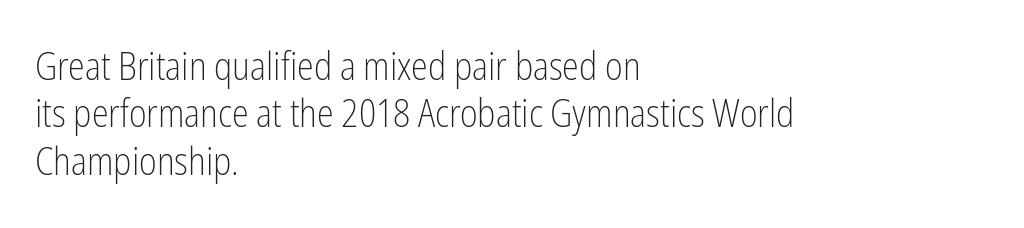
Letters have the restrained weight of plain body copy at most. Rows of type keep a routine distance in the vertical direction. Each word holds together tightly as a unit, with standard inter-letter gaps. This rendering features lettering with no underline. The text block is weighted toward the left margin, trailing off unevenly rightward. The typography opts for an upright posture over an oblique one.
